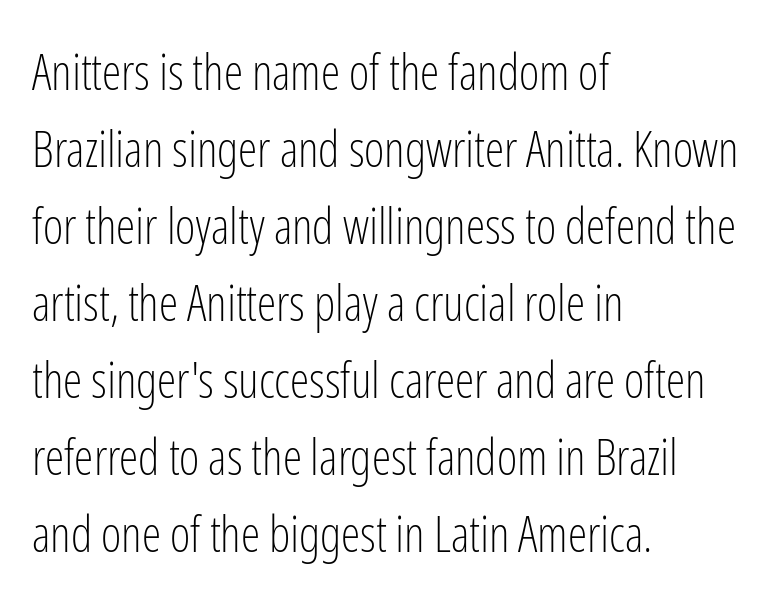
Q: Is the text bold? A: No.
Q: Is the text italic (slanted)? A: No, it is upright.
Q: Is the typeface a serif or a sans-serif typeface? A: Sans-serif.
Q: Is the text underlined? A: No.
Q: How is the paragraph aligned? A: Left-aligned.
Q: Is the spacing between letters normal or unusually wide? A: Normal.
Q: Is the spacing between lines tight, normal or loose? A: Normal.
Q: Width (condensed, normal, or wide)? A: Condensed.
Q: Stroke contrast? A: Low.
Q: x-height? A: Medium.
Q: Monospaced? A: No.
